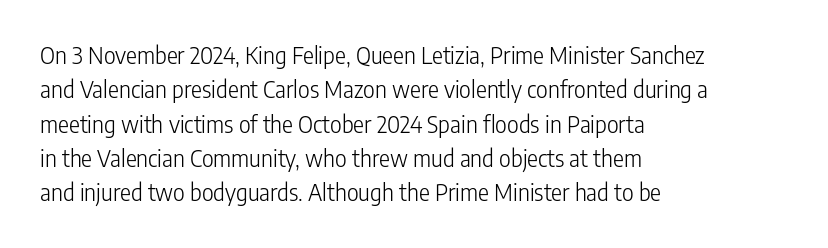
{"italic": "no", "bold": "no", "underline": "no", "align": "left", "line_spacing": "normal", "line_spacing_ratio": 1.49, "letter_spacing": "normal", "letter_spacing_em": 0.0, "glyph_px": 23}
